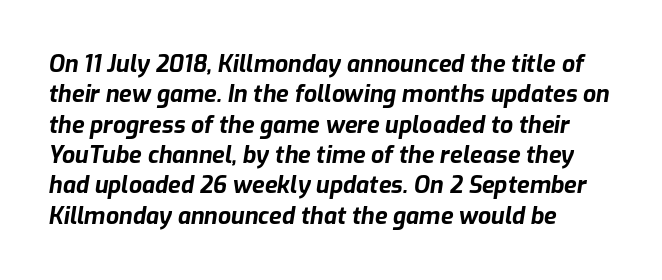
Check the space under the baseline: it is left empty. The rows are spaced the way most documents space them. I'd describe the lettering as bold — thick and assertive. A typesetter would call this zero additional tracking.
